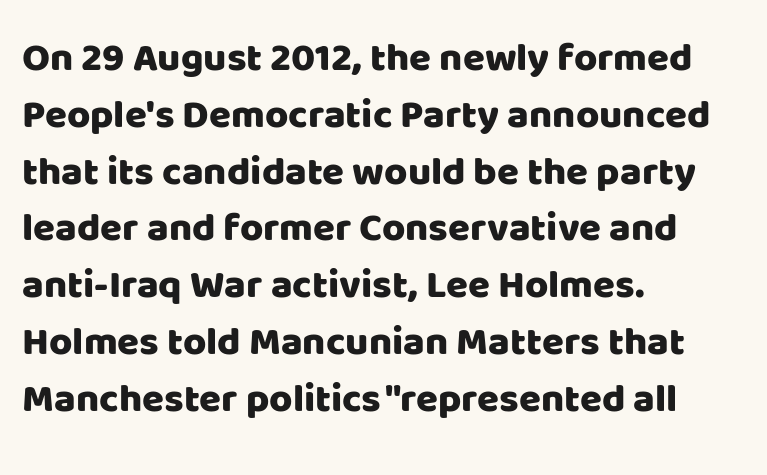
{"serif": "no", "italic": "no", "width": "normal", "stroke_contrast": "low", "x_height": "large", "monospaced": "no", "underline": "no", "align": "left", "line_spacing": "normal", "line_spacing_ratio": 1.42, "letter_spacing": "normal", "letter_spacing_em": 0.0, "glyph_px": 40}
